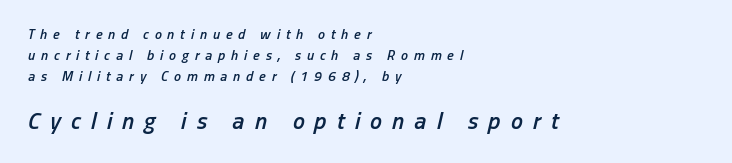
{"italic": "yes", "lean": "right", "slant_degrees": 13, "bold": "semi", "underline": "no", "align": "left", "line_spacing": "normal", "line_spacing_ratio": 1.51, "letter_spacing": "wide", "letter_spacing_em": 0.42, "larger_block": "second", "size_ratio": 1.71, "glyph_px": 24}
